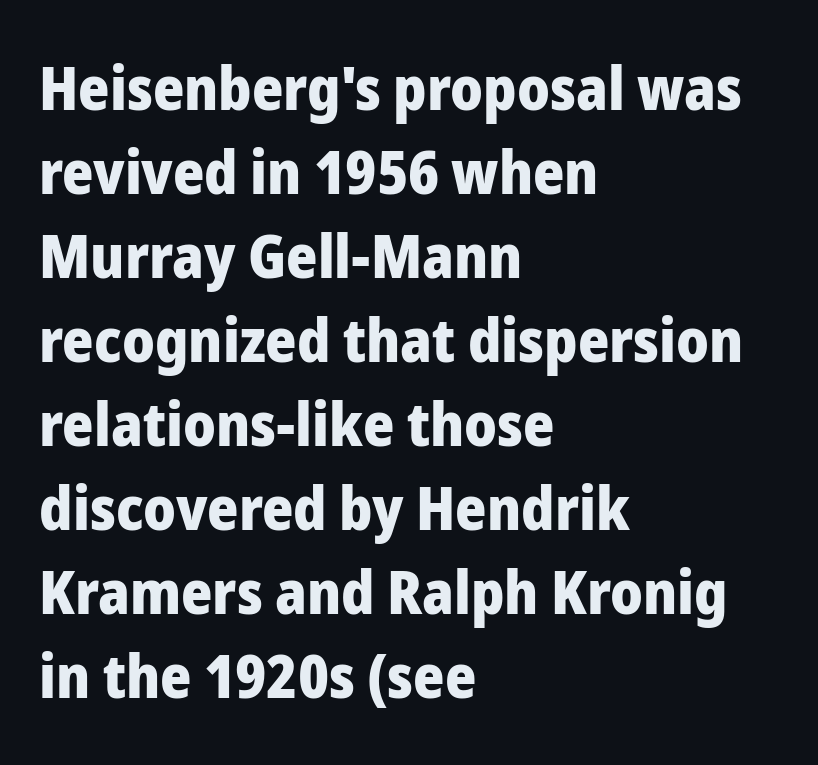
Inter-character spacing is left at the font's built-in metrics. If you drew a line through each stem, it would be perfectly vertical. The rendering anchors every line to the left-hand side. Glance below the letters and you will spot only blank space. The rendering shows plain stroke endings on the letterforms — a sans-serif design.
